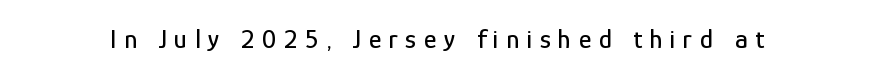
{"italic": "no", "underline": "no", "letter_spacing": "wide", "letter_spacing_em": 0.28, "glyph_px": 27}
